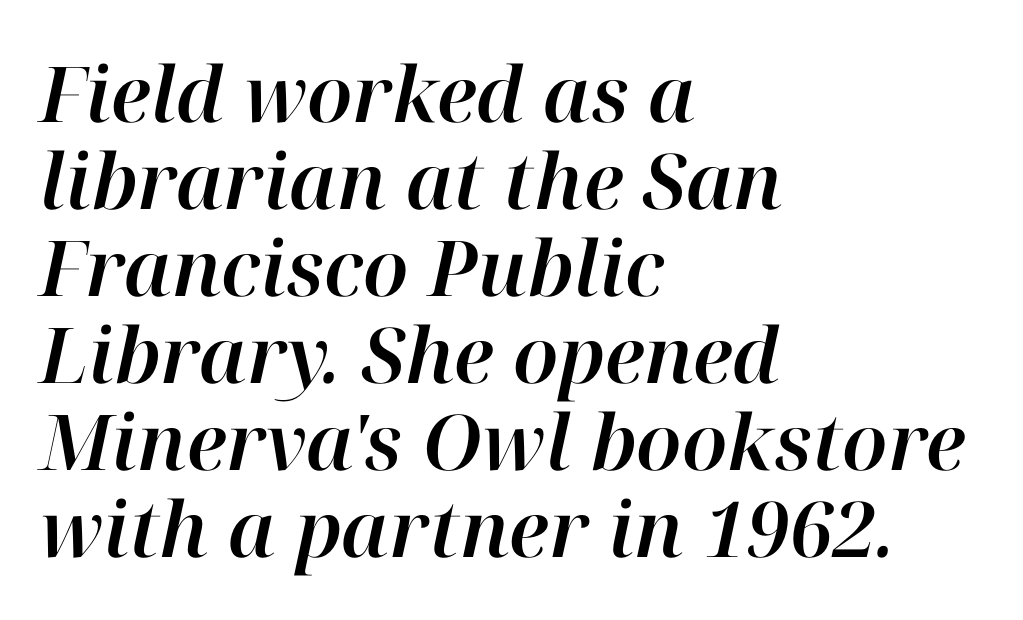
The image shows 77 px text type, italic (leaning right); set left-aligned, tight line spacing (1.13x), normal letter spacing, not underlined; high stroke contrast and a medium x-height.
